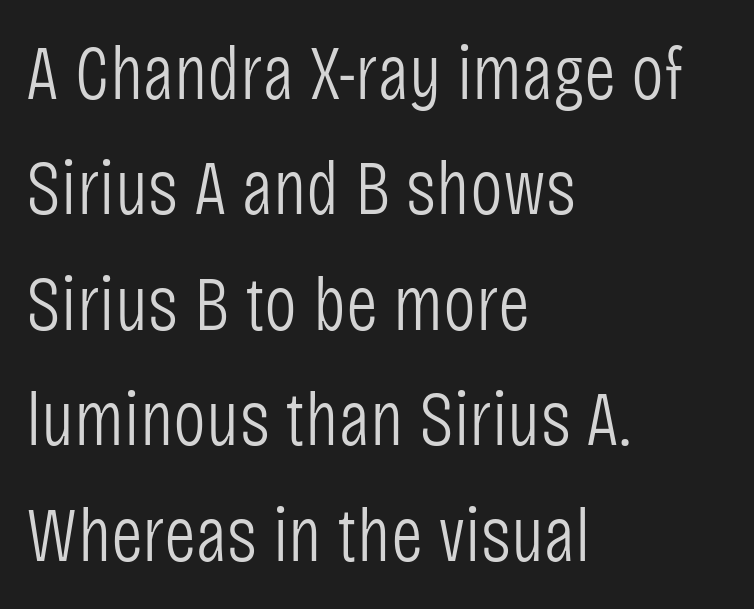
{"serif": "no", "italic": "no", "bold": "no", "weight": "light", "width": "condensed", "stroke_contrast": "low", "x_height": "large", "monospaced": "no", "underline": "no", "align": "left", "line_spacing": "normal", "line_spacing_ratio": 1.48, "letter_spacing": "normal", "letter_spacing_em": 0.0, "glyph_px": 78}
